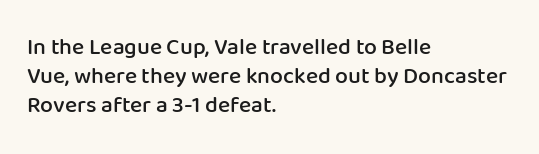
Every row of glyphs begins at an identical x-position on the left. Quick note: not italic, upright. A typesetter would call this zero additional tracking. Check under the words: just untouched page.
